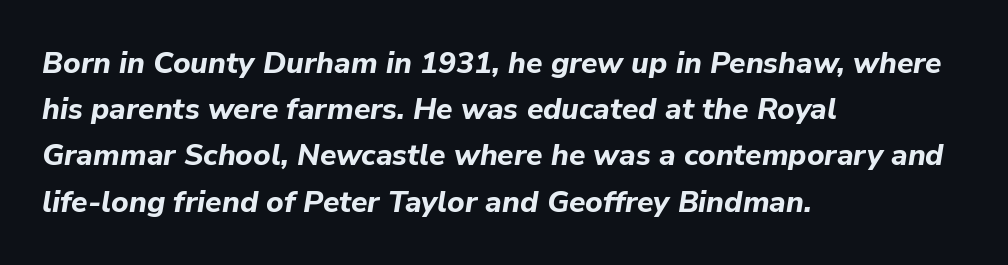
The rendering anchors every line to the left-hand side. The font's italic variant was chosen for this text. Successive baselines arrive at the customary interval. Descenders hang freely into open space. The strokes are fattened all the way to bold.
